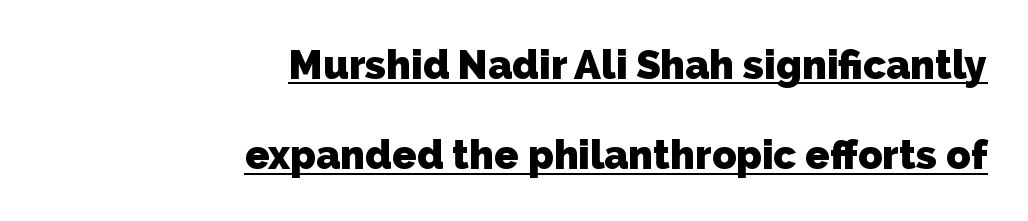
{"serif": "no", "bold": "yes", "weight": "heavy", "width": "normal", "stroke_contrast": "low", "x_height": "medium", "monospaced": "no", "underline": "yes", "align": "right", "line_spacing": "loose", "line_spacing_ratio": 2.26, "letter_spacing": "normal", "letter_spacing_em": 0.0, "glyph_px": 40}
